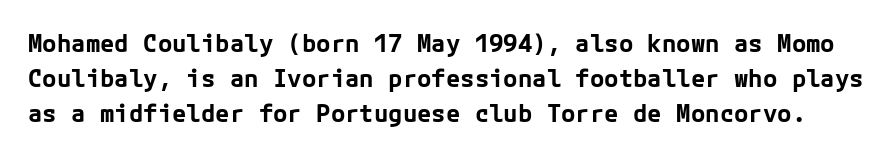
The image shows 24 px bold type, upright; set normal line spacing (1.45x), normal letter spacing, not underlined.
